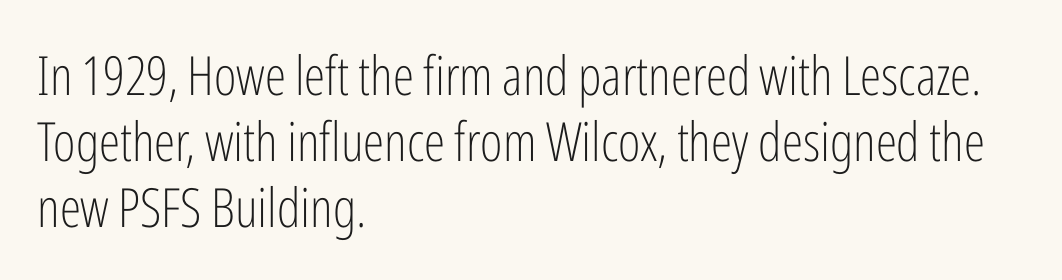
Do the letters lean? They stand straight. Think of a printed novel: that variable character pitch is what you see here. These lines keep a tight, regular rhythm from letter to letter. Honestly, there is no underline to notice here at all. The paragraph shown leans on its left margin.
